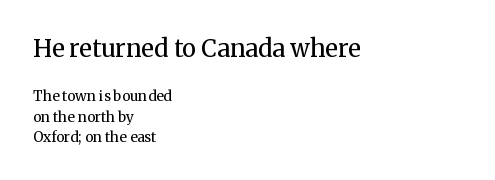
The image shows 24 px text type, upright; set left-aligned, normal line spacing (1.46x), normal letter spacing, not underlined; the first (top) block is 1.71x larger.
